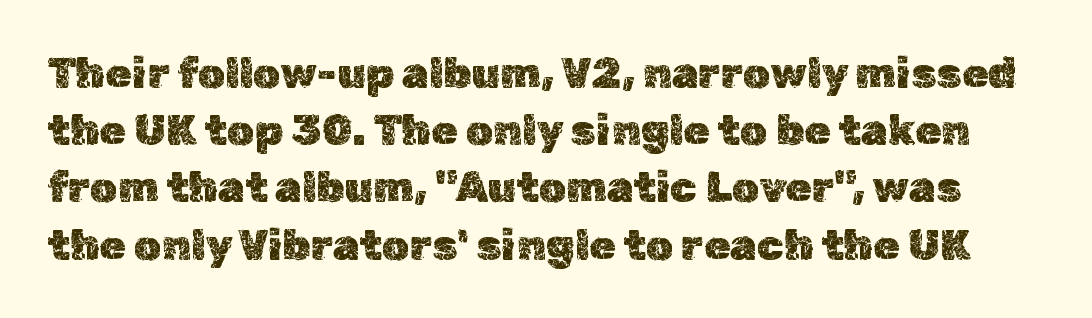
The image shows 43 px text type, upright; set normal line spacing (1.33x), normal letter spacing, not underlined; a medium x-height.
